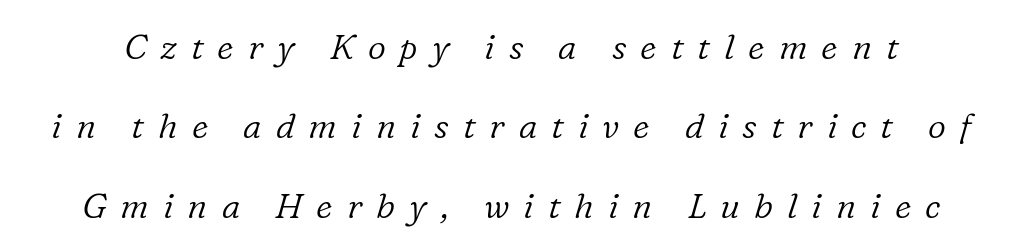
The image shows 35 px light serif type, italic (leaning right); set loose line spacing (2.27x), unusually wide letter spacing (+0.4 em), not underlined; low stroke contrast and a medium x-height.
